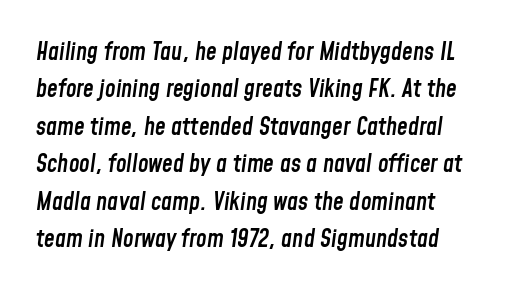
The image shows 24 px text type, italic (leaning right); set normal line spacing (1.56x), normal letter spacing, not underlined.
